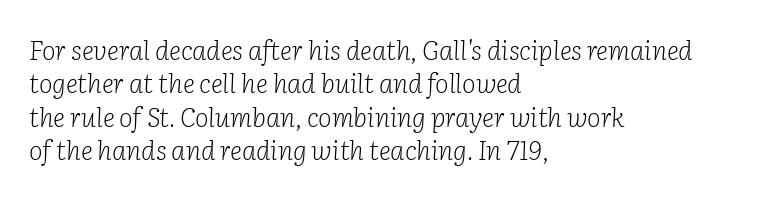
The image shows 26 px text type, italic (leaning right); set left-aligned, normal line spacing (1.28x), normal letter spacing, not underlined.
